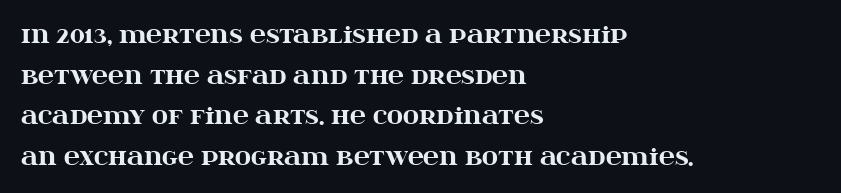
{"italic": "no", "bold": "yes", "underline": "no", "align": "left", "line_spacing_ratio": 1.85, "letter_spacing": "normal", "letter_spacing_em": 0.0, "glyph_px": 22}
